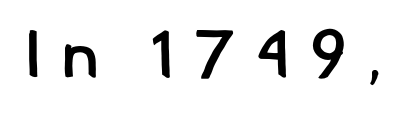
{"serif": "no", "bold": "semi", "weight": "semibold", "width": "normal", "stroke_contrast": "low", "x_height": "small", "monospaced": "no", "underline": "no", "letter_spacing": "wide", "letter_spacing_em": 0.3, "glyph_px": 66}
